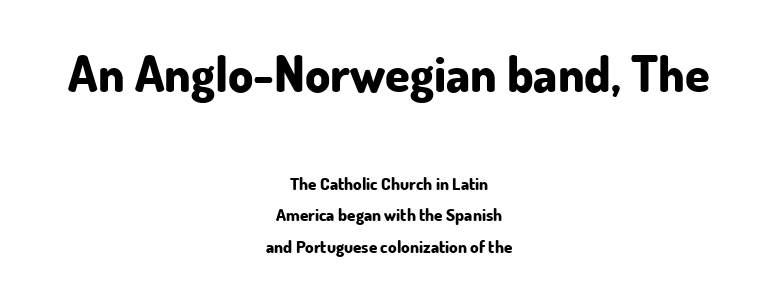
{"serif": "no", "italic": "no", "bold": "yes", "weight": "bold", "width": "normal", "stroke_contrast": "low", "x_height": "small", "monospaced": "no", "underline": "no", "align": "center", "line_spacing_ratio": 1.84, "letter_spacing": "normal", "letter_spacing_em": 0.0, "larger_block": "first", "size_ratio": 2.94, "glyph_px": 50}
